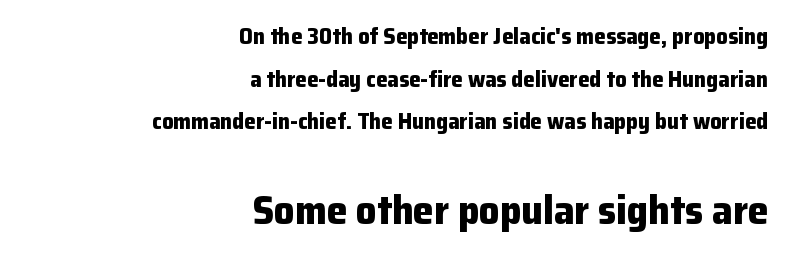
Q: Is the text bold? A: Yes.
Q: Is the text italic (slanted)? A: No, it is upright.
Q: Is the typeface a serif or a sans-serif typeface? A: Sans-serif.
Q: Is the text underlined? A: No.
Q: How is the paragraph aligned? A: Right-aligned.
Q: Is the spacing between letters normal or unusually wide? A: Normal.
Q: Which block of text is set in a larger size, the first (top) or the second (bottom)? A: The second (bottom) one.
Q: Width (condensed, normal, or wide)? A: Normal.
Q: Stroke contrast? A: Low.
Q: x-height? A: Medium.
Q: Monospaced? A: No.
